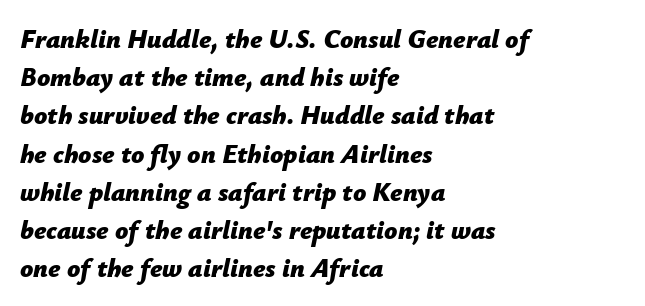
The image shows 26 px bold type, italic (leaning right); set left-aligned, normal line spacing (1.47x), normal letter spacing, not underlined.
